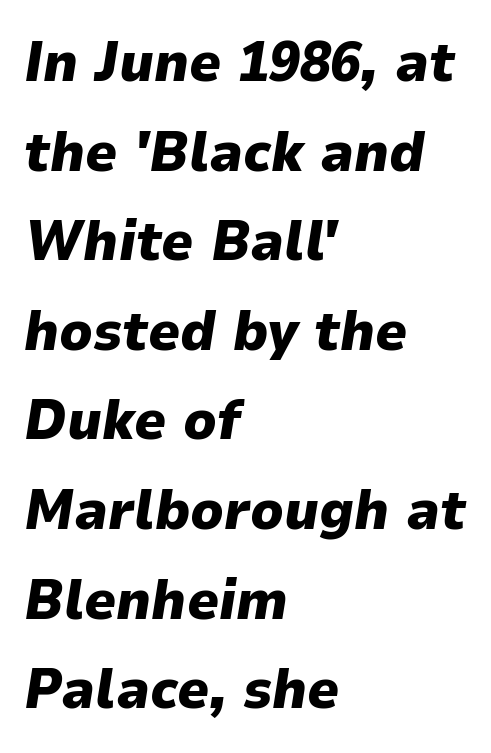
The image shows 56 px heavy type, italic (leaning right); set left-aligned, normal line spacing (1.6x), normal letter spacing, not underlined; low stroke contrast and a medium x-height.
